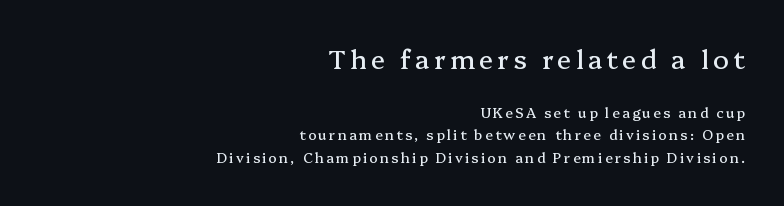
{"italic": "no", "underline": "no", "align": "right", "line_spacing": "normal", "line_spacing_ratio": 1.61, "larger_block": "first", "size_ratio": 1.86, "glyph_px": 26}
